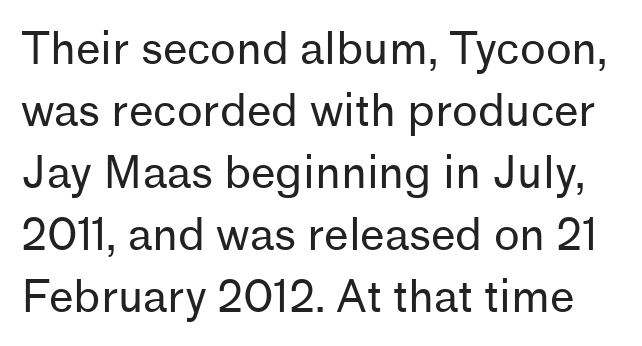
The image shows 44 px regular-weight sans-serif type, upright; set normal line spacing (1.41x), normal letter spacing, not underlined; low stroke contrast and a medium x-height.
